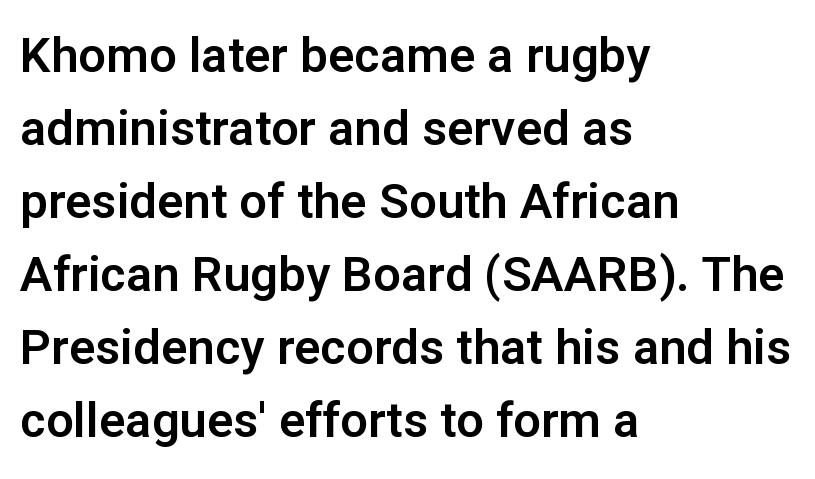
A student would call this left alignment; a typographer would say flush left, rag right. Quick note: interline space is typical. This sample uses an upright cut, with every glyph sitting square on the baseline. Each row of text sits above clean, open space. Letterform terminals end flat and unadorned throughout the passage.
